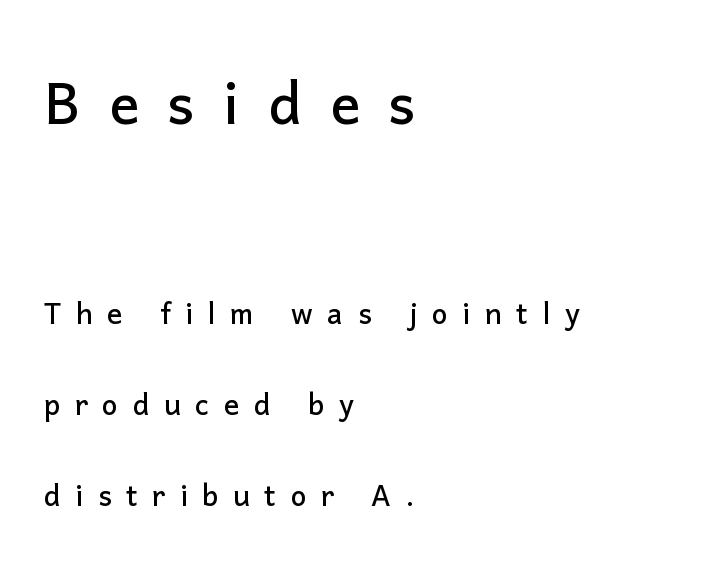
Q: Is the text italic (slanted)? A: No, it is upright.
Q: Is the typeface a serif or a sans-serif typeface? A: Sans-serif.
Q: Is the text underlined? A: No.
Q: How is the paragraph aligned? A: Left-aligned.
Q: Is the spacing between letters normal or unusually wide? A: Unusually wide.
Q: Is the spacing between lines tight, normal or loose? A: Loose.
Q: Which block of text is set in a larger size, the first (top) or the second (bottom)? A: The first (top) one.
Q: Width (condensed, normal, or wide)? A: Normal.
Q: Stroke contrast? A: Low.
Q: x-height? A: Medium.
Q: Monospaced? A: No.
